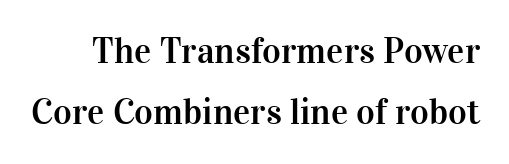
The image shows 36 px serif type, upright; set normal line spacing (1.7x), normal letter spacing, not underlined; high stroke contrast and a medium x-height.
